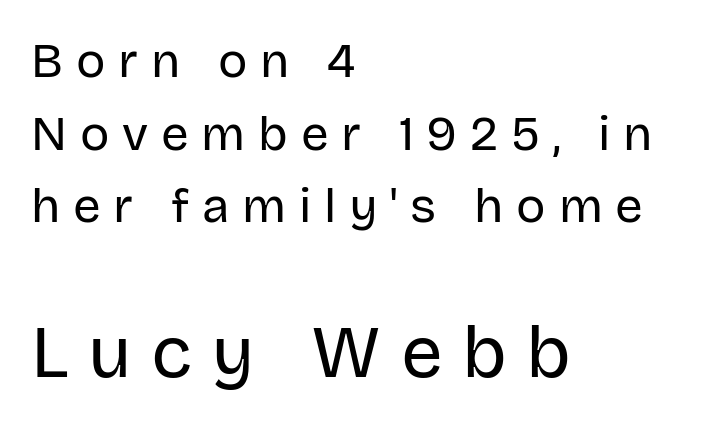
The image shows 74 px regular-weight sans-serif type, upright; set left-aligned, normal line spacing (1.48x), unusually wide letter spacing (+0.26 em), not underlined; the second (bottom) block is 1.51x larger; low stroke contrast and a large x-height.
